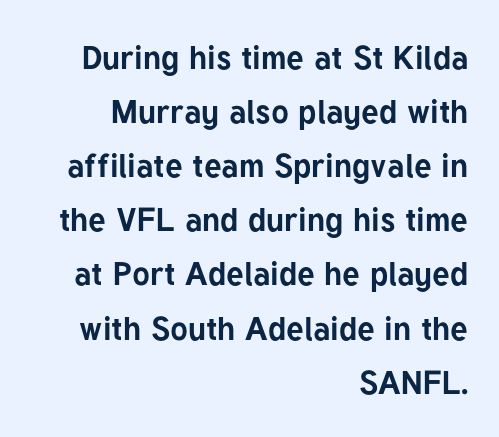
The image shows 33 px bold sans-serif type, upright; set right-aligned, normal line spacing (1.64x), normal letter spacing, not underlined; low stroke contrast and a medium x-height.
